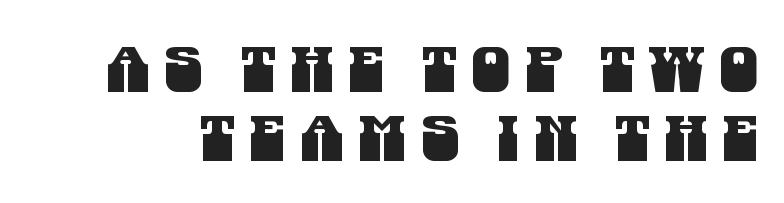
This is sans-serif lettering, the kind often seen on screens and signage. Honestly, the letter spacing is so wide it's the main thing you notice. The block of text is dense from top to bottom, with scant space between rows. Think of a printed novel: that variable character pitch is what you see here. Each row of text sits above clean, open space.
